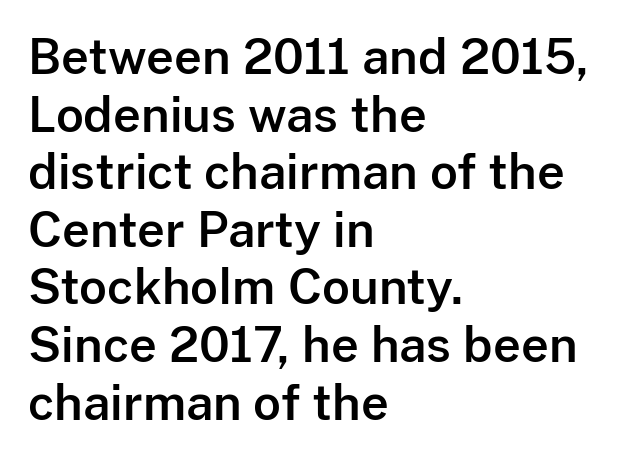
Stroke terminals: plain, sans-serif. This sample has the flowing, uneven cadence of proportional lettering. This is the regular roman posture of the typeface. How are the letters spaced? Ordinarily, with no added tracking.
